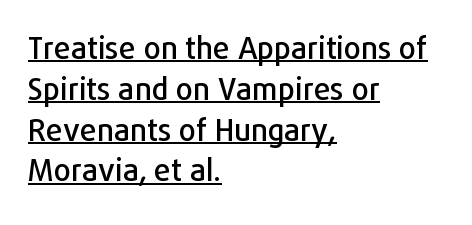
Q: Is the text italic (slanted)? A: No, it is upright.
Q: Is the typeface a serif or a sans-serif typeface? A: Sans-serif.
Q: Is the text underlined? A: Yes.
Q: How is the paragraph aligned? A: Left-aligned.
Q: Is the spacing between letters normal or unusually wide? A: Normal.
Q: Is the spacing between lines tight, normal or loose? A: Normal.
Q: Width (condensed, normal, or wide)? A: Normal.
Q: Stroke contrast? A: Low.
Q: x-height? A: Medium.
Q: Monospaced? A: No.
